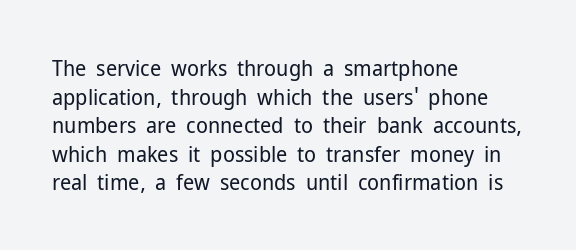
Check the space under the baseline: it is left empty. Characters follow at the spacing the type designer built in. These glyphs show unthickened strokes, regular width or finer. This is the regular roman posture of the typeface. A typesetter would call this leading conventional body-copy spacing. The compositor pushed each line to the left boundary.
